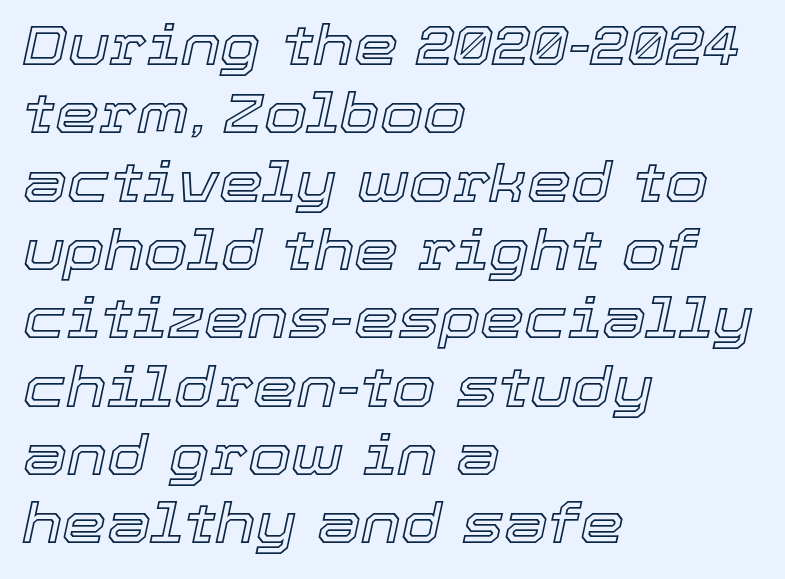
Q: Is the text italic (slanted)? A: Yes, it leans right by about 12 degrees.
Q: Is the text underlined? A: No.
Q: How is the paragraph aligned? A: Left-aligned.
Q: Is the spacing between letters normal or unusually wide? A: Normal.
Q: Width (condensed, normal, or wide)? A: Normal.
Q: x-height? A: Medium.
Q: Monospaced? A: No.
